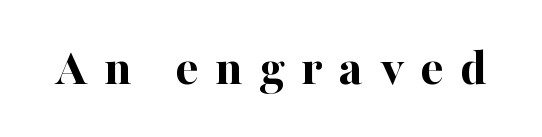
Q: Is the text bold? A: Yes.
Q: Is the text italic (slanted)? A: No, it is upright.
Q: Is the typeface a serif or a sans-serif typeface? A: Serif.
Q: Is the text underlined? A: No.
Q: Is the spacing between letters normal or unusually wide? A: Unusually wide.
Q: Width (condensed, normal, or wide)? A: Normal.
Q: Stroke contrast? A: High.
Q: x-height? A: Medium.
Q: Monospaced? A: No.
